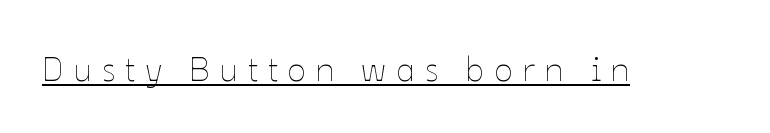
{"italic": "no", "bold": "no", "weight": "thin", "width": "normal", "stroke_contrast": "low", "x_height": "medium", "monospaced": "no", "underline": "yes", "letter_spacing": "wide", "letter_spacing_em": 0.29, "glyph_px": 34}
